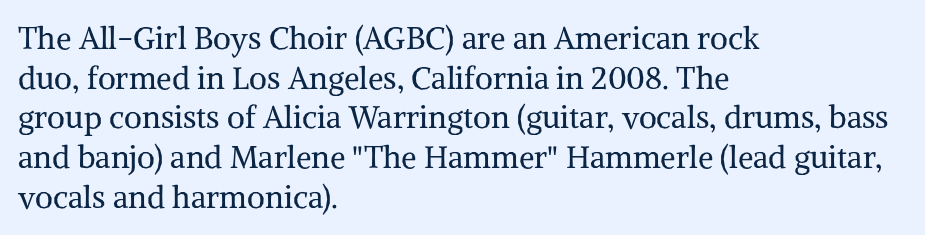
Q: Is the text bold? A: No.
Q: Is the text italic (slanted)? A: No, it is upright.
Q: Is the typeface a serif or a sans-serif typeface? A: Serif.
Q: Is the text underlined? A: No.
Q: How is the paragraph aligned? A: Left-aligned.
Q: Is the spacing between letters normal or unusually wide? A: Normal.
Q: Is the spacing between lines tight, normal or loose? A: Normal.
Q: Width (condensed, normal, or wide)? A: Normal.
Q: Stroke contrast? A: Medium.
Q: x-height? A: Medium.
Q: Monospaced? A: No.
